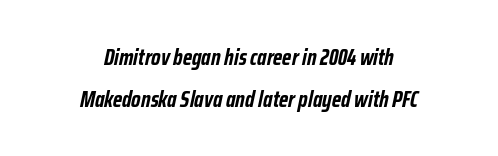
{"italic": "yes", "lean": "right", "slant_degrees": 12, "bold": "yes", "underline": "no", "align": "center", "line_spacing_ratio": 1.81, "letter_spacing": "normal", "letter_spacing_em": 0.0, "glyph_px": 23}
